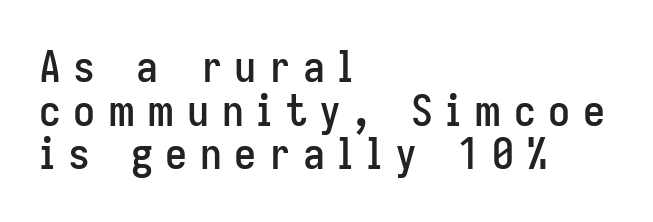
Q: Is the text italic (slanted)? A: No, it is upright.
Q: Is the typeface a serif or a sans-serif typeface? A: Sans-serif.
Q: Is the text underlined? A: No.
Q: How is the paragraph aligned? A: Left-aligned.
Q: Is the spacing between letters normal or unusually wide? A: Unusually wide.
Q: Is the spacing between lines tight, normal or loose? A: Tight.
Q: Width (condensed, normal, or wide)? A: Condensed.
Q: Stroke contrast? A: Low.
Q: x-height? A: Medium.
Q: Monospaced? A: No.
